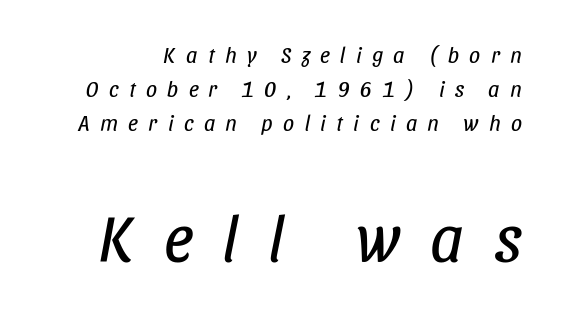
Q: Is the text bold? A: No.
Q: Is the text italic (slanted)? A: Yes, it leans right by about 11 degrees.
Q: Is the text underlined? A: No.
Q: Is the spacing between letters normal or unusually wide? A: Unusually wide.
Q: Is the spacing between lines tight, normal or loose? A: Normal.
Q: Which block of text is set in a larger size, the first (top) or the second (bottom)? A: The second (bottom) one.
Q: Width (condensed, normal, or wide)? A: Condensed.
Q: Stroke contrast? A: Low.
Q: x-height? A: Large.
Q: Monospaced? A: No.
